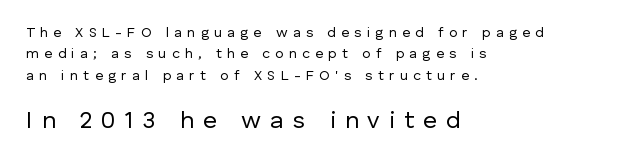
Posture: straight, roman, zero tilt. This block has exactly the height ordinary leading produces. Character size in the trailing block exceeds that of the leading block. In CSS terms this would be text-align: left. The string is rendered with underlining switched off. Each word looks stretched out because of the extra space between its letters.
